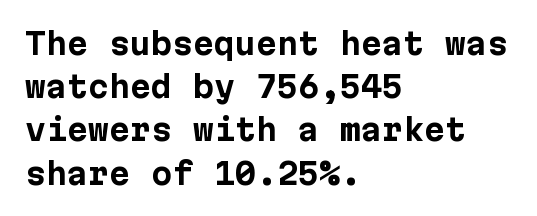
Q: Is the text bold? A: Yes.
Q: Is the text italic (slanted)? A: No, it is upright.
Q: Is the typeface a serif or a sans-serif typeface? A: Sans-serif.
Q: Is the text underlined? A: No.
Q: How is the paragraph aligned? A: Left-aligned.
Q: Is the spacing between letters normal or unusually wide? A: Normal.
Q: Is the spacing between lines tight, normal or loose? A: Normal.
Q: Width (condensed, normal, or wide)? A: Normal.
Q: Stroke contrast? A: Low.
Q: x-height? A: Medium.
